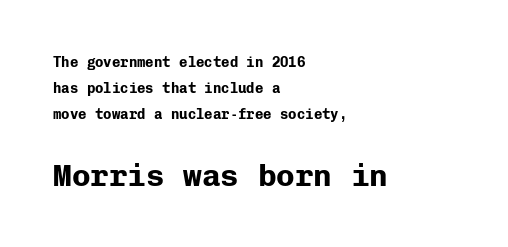
The second block has been scaled up relative to the first. This is roman type, the default non-slanted kind. Bold? Absolutely — the strokes are thick and heavy. Underlining? Definitely not there. The passage shown is typed in a monospace face where columns stay perfectly aligned.
